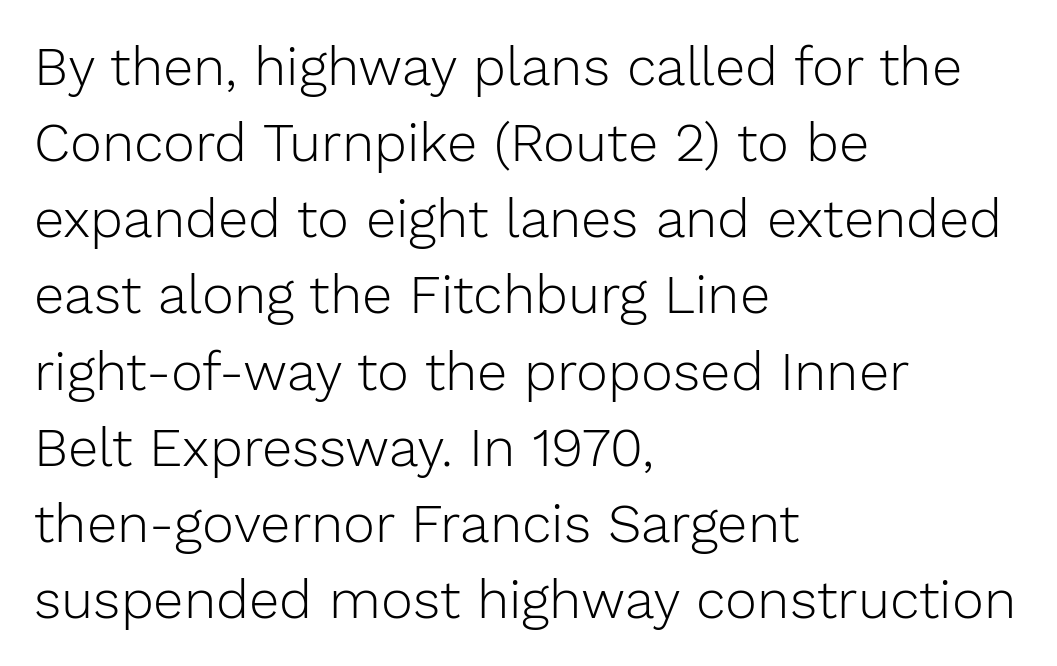
The image shows 54 px light sans-serif type, upright; set left-aligned, normal line spacing (1.41x), normal letter spacing, not underlined; low stroke contrast and a medium x-height.
